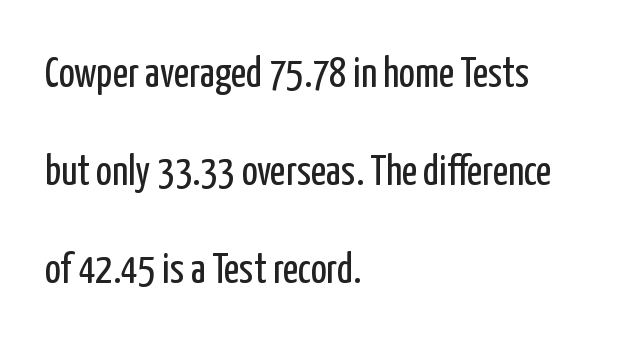
Q: Is the text bold? A: No.
Q: Is the text italic (slanted)? A: No, it is upright.
Q: Is the typeface a serif or a sans-serif typeface? A: Sans-serif.
Q: Is the text underlined? A: No.
Q: How is the paragraph aligned? A: Left-aligned.
Q: Is the spacing between letters normal or unusually wide? A: Normal.
Q: Is the spacing between lines tight, normal or loose? A: Loose.
Q: Width (condensed, normal, or wide)? A: Condensed.
Q: Stroke contrast? A: Low.
Q: x-height? A: Medium.
Q: Monospaced? A: No.
